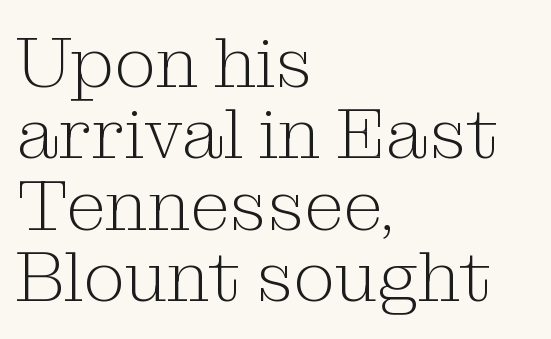
Q: Is the text bold? A: No.
Q: Is the text italic (slanted)? A: No, it is upright.
Q: Is the typeface a serif or a sans-serif typeface? A: Serif.
Q: Is the text underlined? A: No.
Q: How is the paragraph aligned? A: Left-aligned.
Q: Is the spacing between letters normal or unusually wide? A: Normal.
Q: Is the spacing between lines tight, normal or loose? A: Tight.
Q: Width (condensed, normal, or wide)? A: Normal.
Q: Stroke contrast? A: Medium.
Q: x-height? A: Medium.
Q: Monospaced? A: No.
